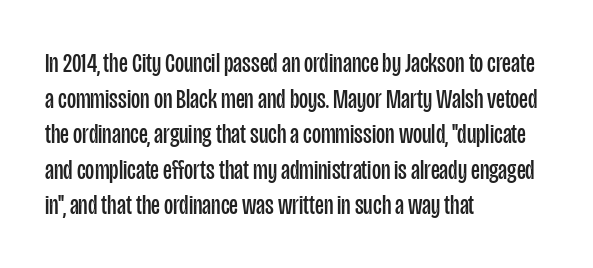
{"serif": "no", "italic": "no", "bold": "no", "weight": "regular", "width": "condensed", "stroke_contrast": "low", "x_height": "large", "monospaced": "no", "underline": "no", "align": "left", "line_spacing": "normal", "line_spacing_ratio": 1.27, "letter_spacing": "normal", "letter_spacing_em": 0.0, "glyph_px": 28}
